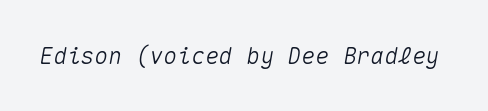
{"italic": "yes", "lean": "right", "slant_degrees": 10, "underline": "no", "letter_spacing": "normal", "letter_spacing_em": 0.0, "glyph_px": 23}
